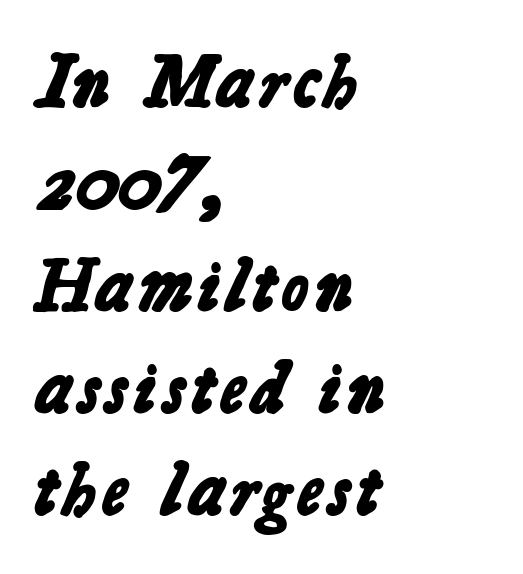
{"serif": "no", "bold": "yes", "weight": "bold", "width": "normal", "stroke_contrast": "low", "x_height": "medium", "monospaced": "no", "underline": "no", "align": "left", "line_spacing": "normal", "line_spacing_ratio": 1.38, "letter_spacing": "normal", "letter_spacing_em": 0.0, "glyph_px": 74}
